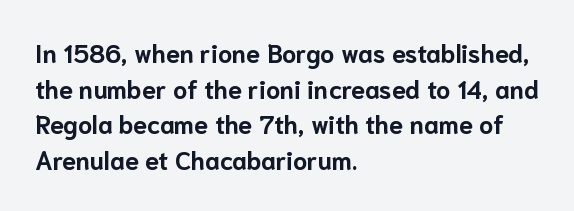
{"italic": "no", "bold": "yes", "underline": "no", "align": "left", "line_spacing": "normal", "line_spacing_ratio": 1.43, "letter_spacing": "normal", "letter_spacing_em": 0.0, "glyph_px": 25}
